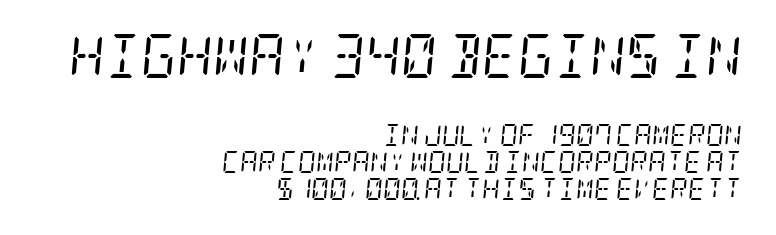
{"serif": "yes", "italic": "yes", "lean": "right", "slant_degrees": 5, "bold": "no", "weight": "regular", "width": "condensed", "stroke_contrast": "low", "x_height": "large", "underline": "no", "align": "right", "line_spacing_ratio": 1.24, "letter_spacing": "normal", "letter_spacing_em": 0.0, "larger_block": "first", "size_ratio": 2.0, "glyph_px": 44}
